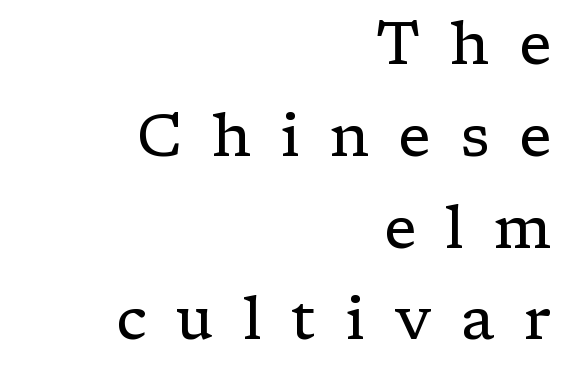
A bare baseline throughout the passage. No chunkiness to these letters — they're not bold. Typeset ragged left — the right edge is the straight one. Is this a fixed-width face? No — the glyphs have proportional, varying widths. Is there any slant? The stems are plumb.
